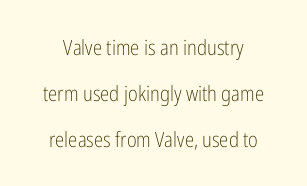
The image shows 21 px text type, upright; set loose line spacing (2.18x), normal letter spacing, not underlined.
